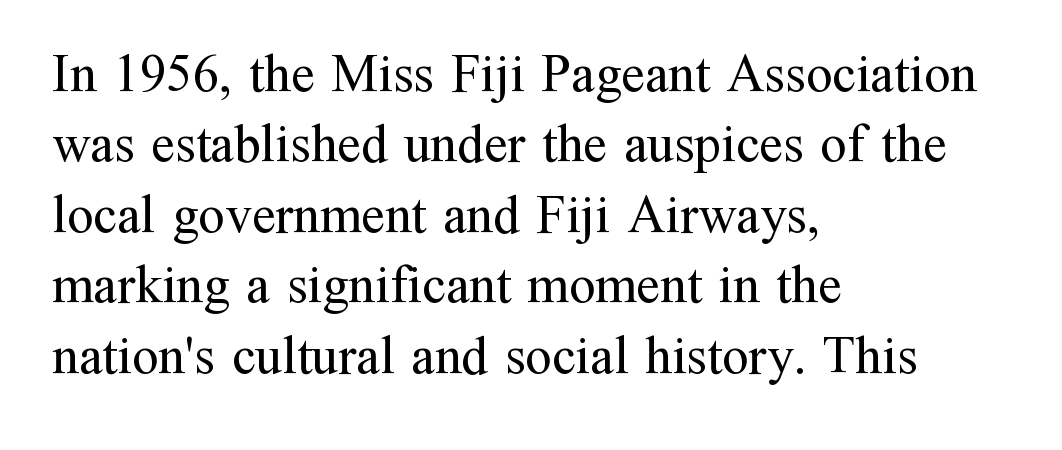
{"serif": "yes", "italic": "no", "bold": "no", "weight": "regular", "width": "normal", "stroke_contrast": "medium", "x_height": "medium", "monospaced": "no", "underline": "no", "align": "left", "line_spacing": "normal", "line_spacing_ratio": 1.33, "letter_spacing": "normal", "letter_spacing_em": 0.0, "glyph_px": 53}
